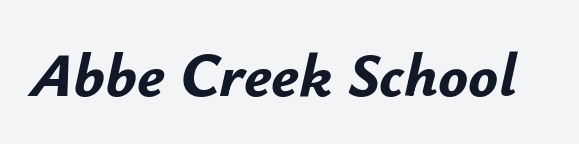
The font's italic variant was chosen for this text. The type is set solid horizontally, with unmodified tracking. Underline: absent. Here the designer chose a conventional face with non-uniform glyph widths. The passage shown is emphatically bold.
